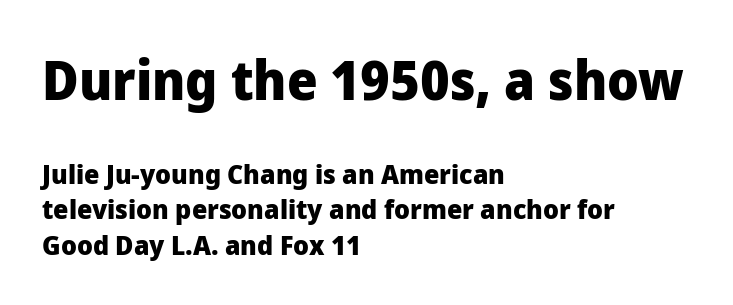
The rows are spaced the way most documents space them. Glyph-to-glyph distance matches everyday printed text. Each letter's strokes conclude bluntly, with no projecting serifs. Whoever set this made the first block the dominant, larger element. Has an underline been added? It has not. Unlike italic type, these characters show no tilt at all.
